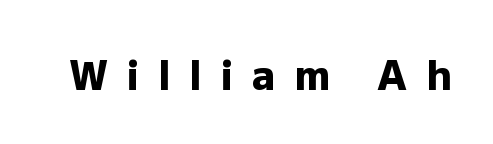
Heft: maximum for text — a bold. Each letter keeps its own natural width here, so spacing adapts to shape. Here the glyphs are tracked loosely, breaking word shapes into spaced letters. The space beneath each line is pristine and unruled. Ascenders rise straight up at ninety degrees.
